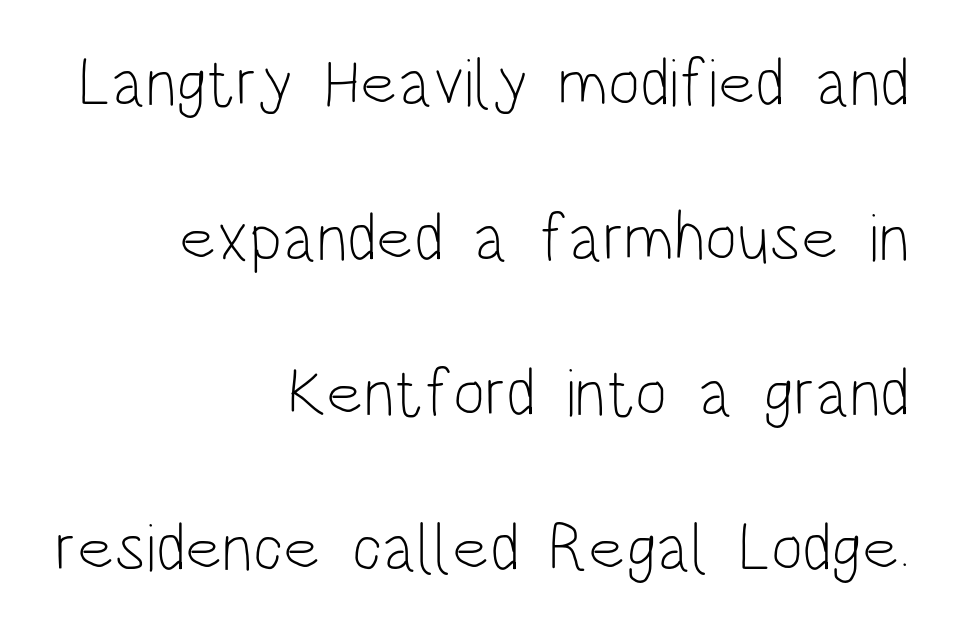
The letters carry no serifs — their stems end cleanly without finishing strokes. Layout note: lines flush right. A light-to-regular cut is what we see here. Spacing verdict: proportional, widths tailored to each character.
